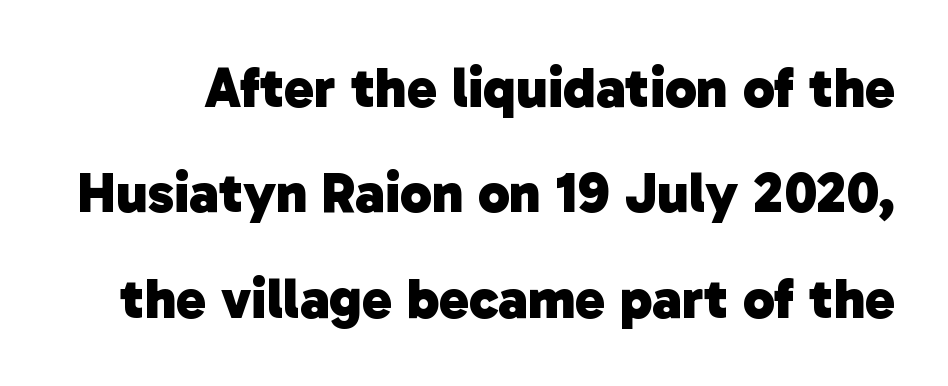
Short note: letters normally spaced. The letters advance in unequal steps, a hallmark of proportional type. Beneath every word, the page is bare. The face used here is a sans, in the tradition of grotesques and geometrics.
